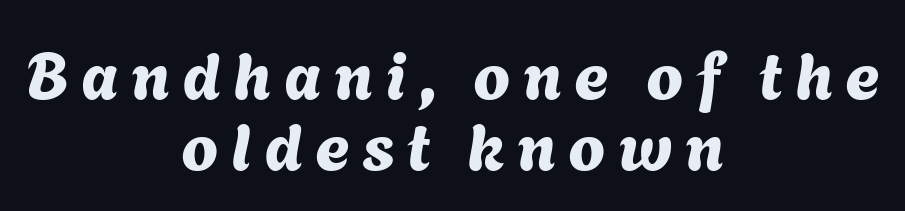
Each letter keeps its own natural width here, so spacing adapts to shape. Leading: reduced. Honestly, there is no underline to notice here at all. The rendering positions every line midway between the sides. Does the type have serifs? No, each stem ends abruptly.
